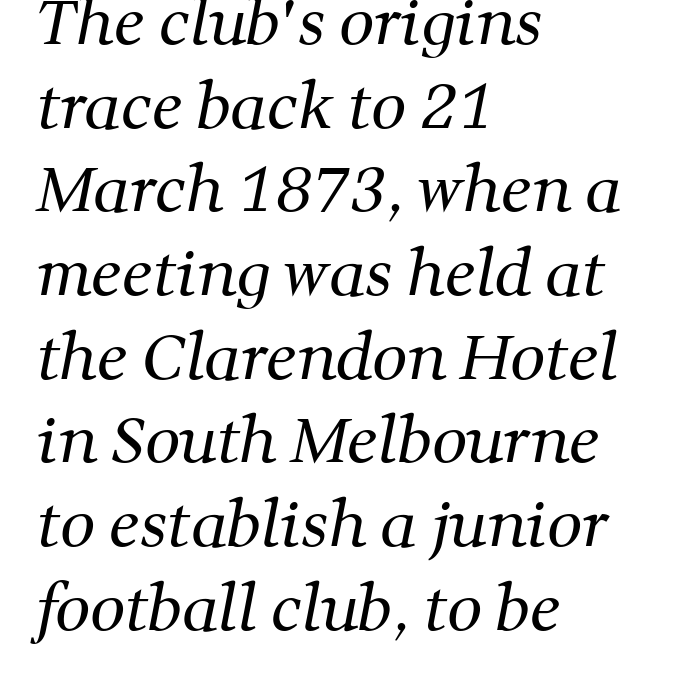
{"serif": "yes", "bold": "no", "weight": "regular", "width": "normal", "stroke_contrast": "medium", "x_height": "medium", "monospaced": "no", "underline": "no", "align": "left", "line_spacing": "normal", "line_spacing_ratio": 1.35, "letter_spacing": "normal", "letter_spacing_em": 0.0, "glyph_px": 62}
